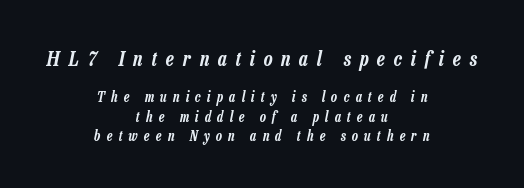
{"italic": "yes", "lean": "right", "slant_degrees": 13, "underline": "no", "align": "center", "line_spacing": "normal", "line_spacing_ratio": 1.37, "letter_spacing": "wide", "letter_spacing_em": 0.45, "larger_block": "first", "size_ratio": 1.43, "glyph_px": 20}
